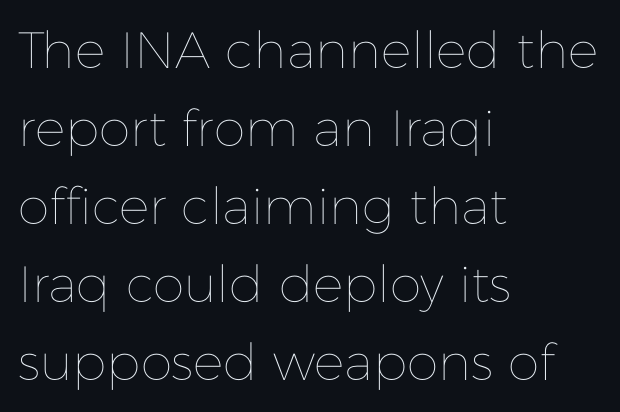
Q: Is the text bold? A: No.
Q: Is the text italic (slanted)? A: No, it is upright.
Q: Is the text underlined? A: No.
Q: How is the paragraph aligned? A: Left-aligned.
Q: Is the spacing between letters normal or unusually wide? A: Normal.
Q: Is the spacing between lines tight, normal or loose? A: Normal.
Q: Width (condensed, normal, or wide)? A: Normal.
Q: Stroke contrast? A: Low.
Q: x-height? A: Medium.
Q: Monospaced? A: No.
